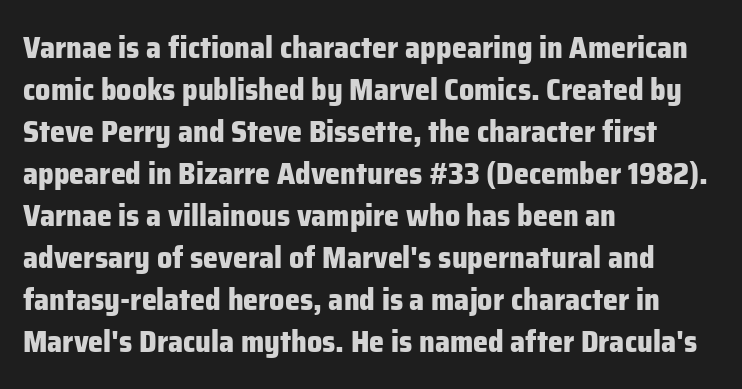
Q: Is the text bold? A: Yes.
Q: Is the text italic (slanted)? A: No, it is upright.
Q: Is the typeface a serif or a sans-serif typeface? A: Sans-serif.
Q: Is the text underlined? A: No.
Q: How is the paragraph aligned? A: Left-aligned.
Q: Is the spacing between letters normal or unusually wide? A: Normal.
Q: Is the spacing between lines tight, normal or loose? A: Normal.
Q: Width (condensed, normal, or wide)? A: Normal.
Q: Stroke contrast? A: Low.
Q: x-height? A: Medium.
Q: Monospaced? A: No.
